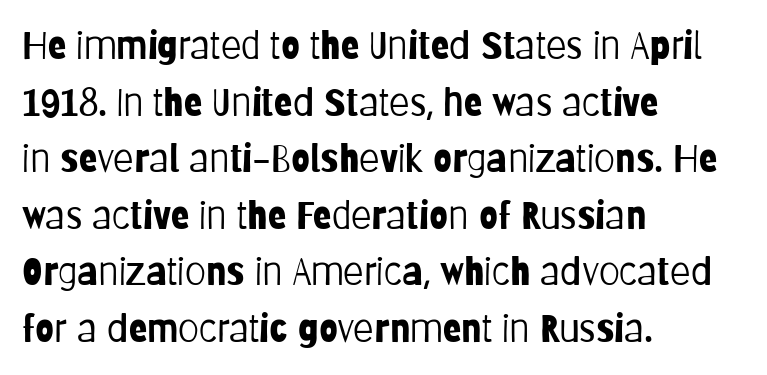
Q: Is the text bold? A: No.
Q: Is the text italic (slanted)? A: No, it is upright.
Q: Is the typeface a serif or a sans-serif typeface? A: Sans-serif.
Q: Is the text underlined? A: No.
Q: How is the paragraph aligned? A: Left-aligned.
Q: Is the spacing between letters normal or unusually wide? A: Normal.
Q: Is the spacing between lines tight, normal or loose? A: Normal.
Q: Width (condensed, normal, or wide)? A: Condensed.
Q: Stroke contrast? A: Low.
Q: x-height? A: Large.
Q: Monospaced? A: No.
